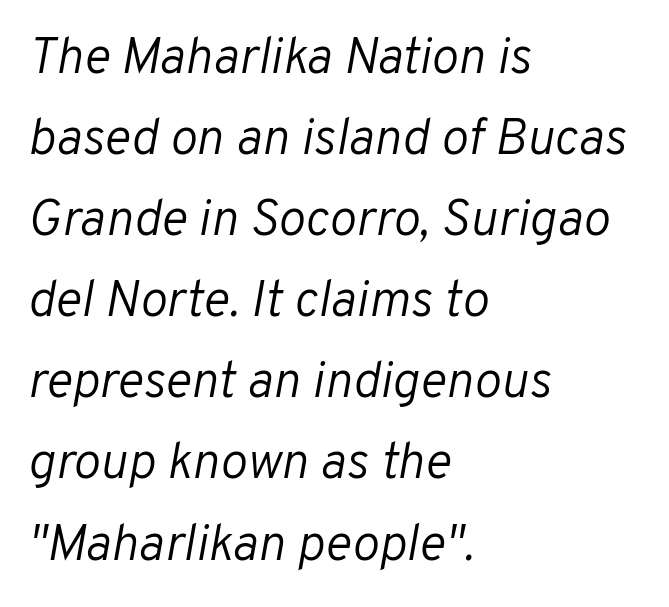
The image shows 51 px light type, italic (leaning right); set left-aligned, normal line spacing (1.59x), normal letter spacing, not underlined; low stroke contrast and a medium x-height.
